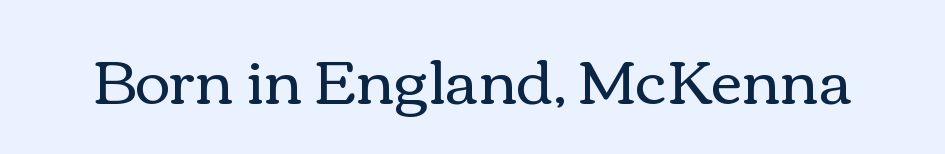
The image shows 60 px regular-weight, wide type, upright; set normal letter spacing, not underlined; a medium x-height.
